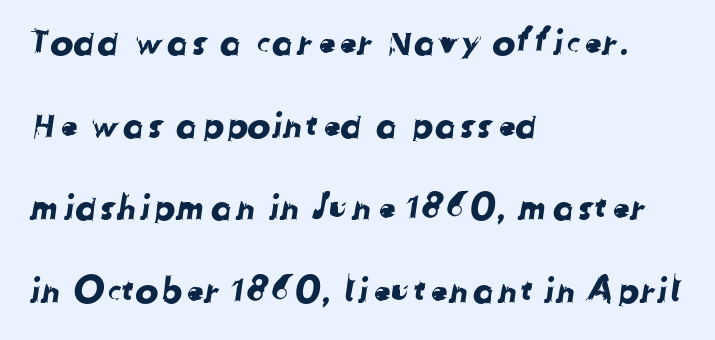
The text was rendered using a sans face with plain stroke endings. Summary of vertical rhythm: relaxed, with wide interline spacing. The lines in this sample share a left origin and differ only in where they stop. The gaps between neighbouring characters are ordinary and unremarkable.
